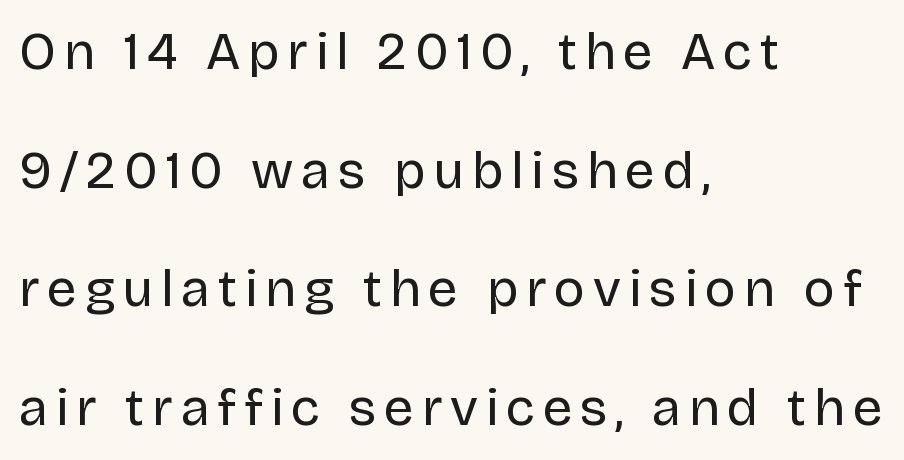
The image shows 53 px regular-weight sans-serif type, upright; set left-aligned, loose line spacing (2.24x), not underlined; low stroke contrast and a large x-height.
